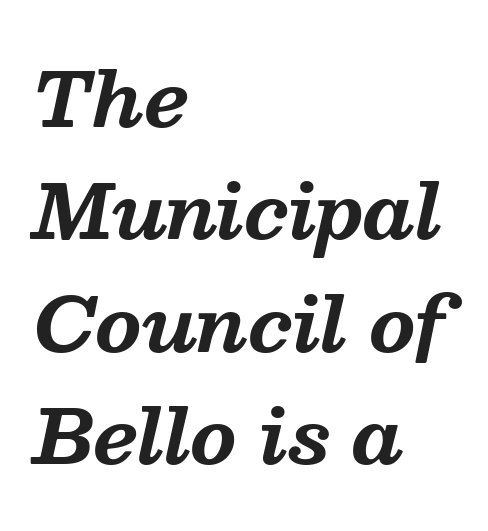
Q: Is the text bold? A: Yes.
Q: Is the text italic (slanted)? A: Yes, it leans right by about 13 degrees.
Q: Is the typeface a serif or a sans-serif typeface? A: Serif.
Q: Is the text underlined? A: No.
Q: How is the paragraph aligned? A: Left-aligned.
Q: Is the spacing between letters normal or unusually wide? A: Normal.
Q: Is the spacing between lines tight, normal or loose? A: Normal.
Q: Width (condensed, normal, or wide)? A: Normal.
Q: Stroke contrast? A: Medium.
Q: x-height? A: Medium.
Q: Monospaced? A: No.
